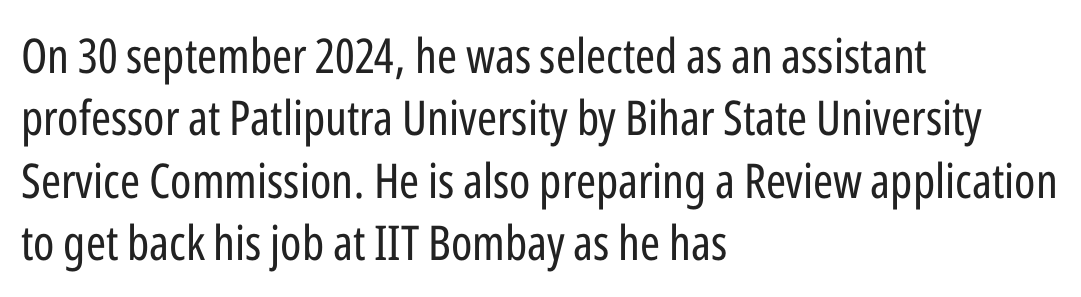
Q: Is the text bold? A: No.
Q: Is the text italic (slanted)? A: No, it is upright.
Q: Is the typeface a serif or a sans-serif typeface? A: Sans-serif.
Q: Is the text underlined? A: No.
Q: How is the paragraph aligned? A: Left-aligned.
Q: Is the spacing between letters normal or unusually wide? A: Normal.
Q: Is the spacing between lines tight, normal or loose? A: Normal.
Q: Width (condensed, normal, or wide)? A: Condensed.
Q: Stroke contrast? A: Low.
Q: x-height? A: Medium.
Q: Monospaced? A: No.
